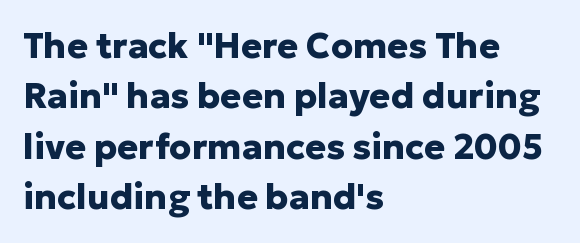
Anything drawn beneath the words? Only blank space. Nope, no serifs anywhere on these letters. This block has exactly the height ordinary leading produces. Each word holds together tightly as a unit, with standard inter-letter gaps. Unlike italic type, these characters show no tilt at all.
